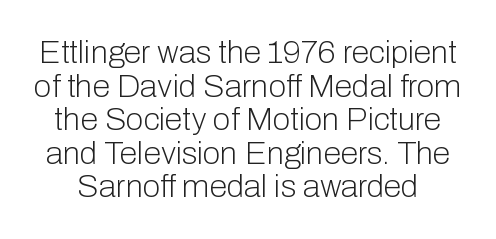
Q: Is the text bold? A: No.
Q: Is the text italic (slanted)? A: No, it is upright.
Q: Is the typeface a serif or a sans-serif typeface? A: Sans-serif.
Q: Is the text underlined? A: No.
Q: Is the spacing between letters normal or unusually wide? A: Normal.
Q: Is the spacing between lines tight, normal or loose? A: Tight.
Q: Width (condensed, normal, or wide)? A: Normal.
Q: Stroke contrast? A: Low.
Q: x-height? A: Medium.
Q: Monospaced? A: No.
